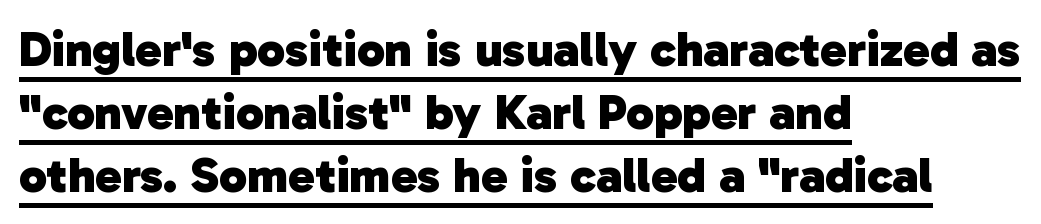
A classic flush-left, rag-right setting is used for this passage. Nobody touched the tracking dial on this one. The rendering uses a bold face; every stroke is thick and dark. This rendering features underlined lettering. How would I describe the line gaps? Plain and ordinary.
